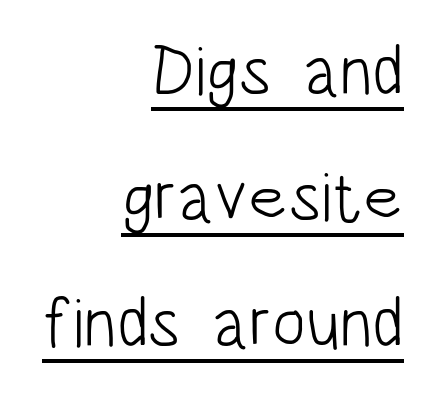
These glyphs show unthickened strokes, regular width or finer. Spacing between characters is what you'd get straight out of the box. Italic: no, the glyphs are upright roman. This rendering employs a face without finishing strokes, i.e., a sans-serif. Spacing verdict: proportional, widths tailored to each character. The specimen includes a rule beneath the text block's lines.
